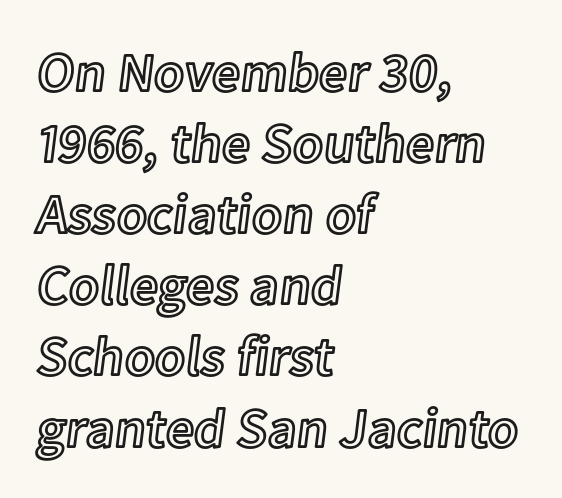
The image shows 56 px text type; set left-aligned, normal line spacing (1.27x), normal letter spacing, not underlined; a medium x-height.
